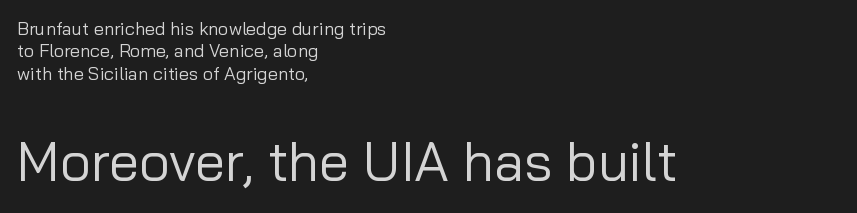
There is no visible air inserted between adjacent glyphs. The space directly below the letters is spotless. The weight tops out at a normal text grade. Notice how the stems are strictly vertical — no italics here. Is this a sans? Yes — the strokes have no serifs.
